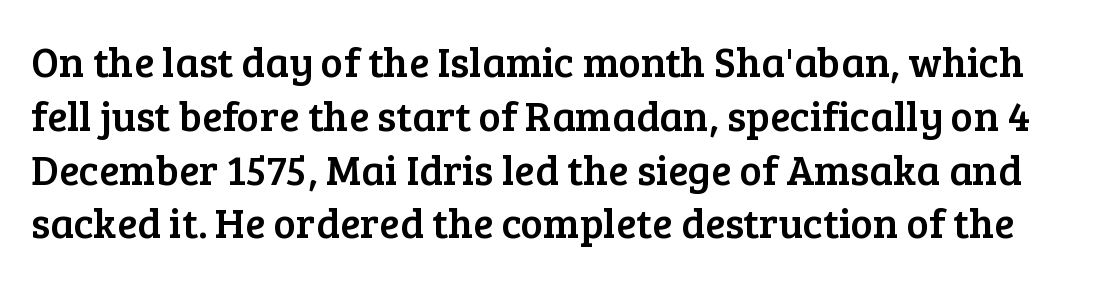
The image shows 42 px serif type, upright; set normal line spacing (1.28x), normal letter spacing, not underlined; low stroke contrast and a medium x-height.
